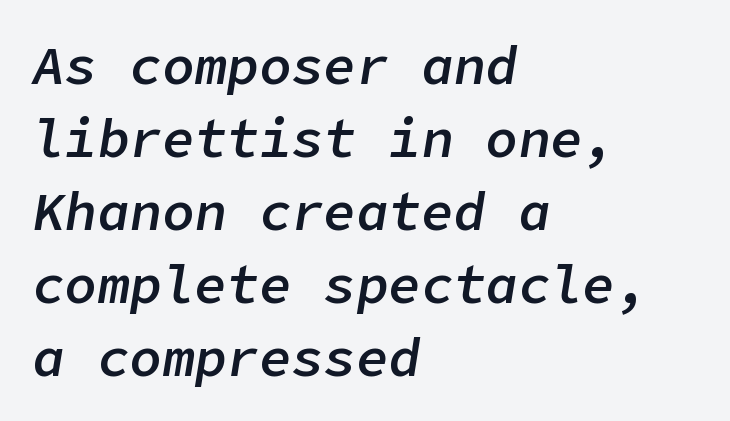
The image shows 54 px semibold type, italic (leaning right); set left-aligned, normal line spacing (1.35x), normal letter spacing, not underlined; low stroke contrast and a medium x-height.
